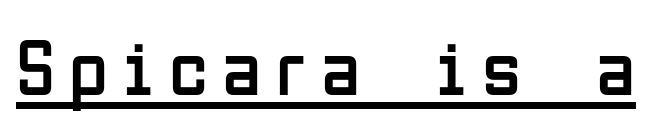
Students, observe the line beneath the letters — that is underlining. The passage shown is typed in a proportional face where columns would drift. The axis of the letterforms is exactly vertical. A typesetter would label this face a sans. The characters are drawn with everyday or finer stroke widths.
